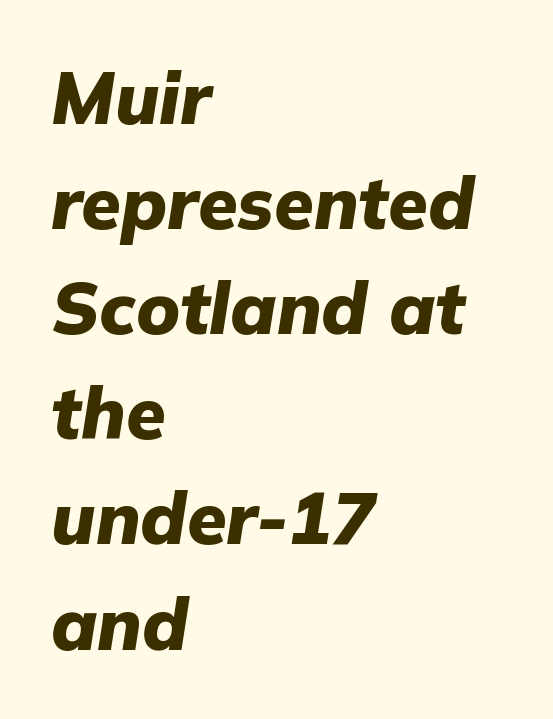
Q: Is the text bold? A: Yes.
Q: Is the text italic (slanted)? A: Yes, it leans right by about 9 degrees.
Q: Is the text underlined? A: No.
Q: How is the paragraph aligned? A: Left-aligned.
Q: Is the spacing between letters normal or unusually wide? A: Normal.
Q: Is the spacing between lines tight, normal or loose? A: Normal.
Q: Width (condensed, normal, or wide)? A: Normal.
Q: Stroke contrast? A: Low.
Q: x-height? A: Medium.
Q: Monospaced? A: No.
